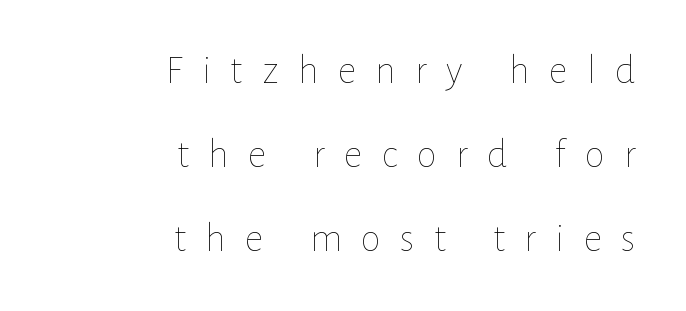
The image shows 41 px thin type, upright; set right-aligned, loose line spacing (2.05x), unusually wide letter spacing (+0.47 em), not underlined; low stroke contrast and a medium x-height.
